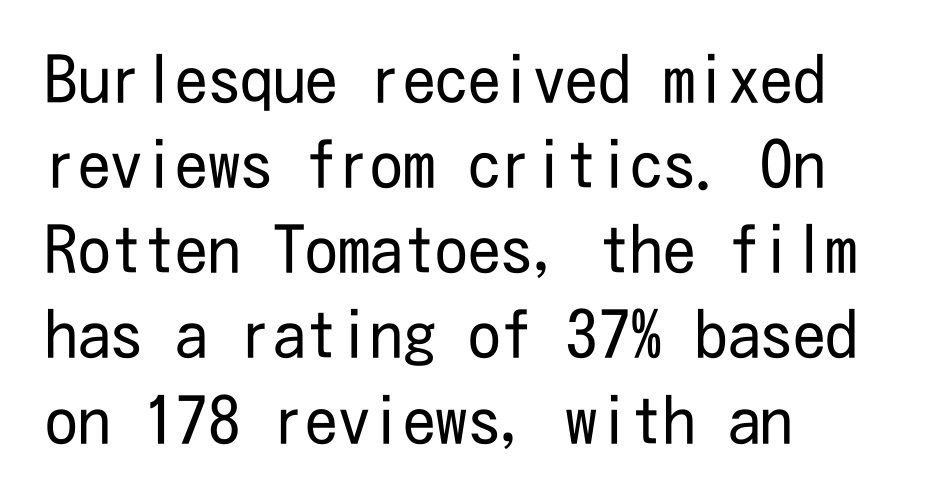
Q: Is the text bold? A: No.
Q: Is the text italic (slanted)? A: No, it is upright.
Q: Is the typeface a serif or a sans-serif typeface? A: Sans-serif.
Q: Is the text underlined? A: No.
Q: How is the paragraph aligned? A: Left-aligned.
Q: Is the spacing between letters normal or unusually wide? A: Normal.
Q: Is the spacing between lines tight, normal or loose? A: Normal.
Q: Width (condensed, normal, or wide)? A: Condensed.
Q: Stroke contrast? A: Low.
Q: x-height? A: Medium.
